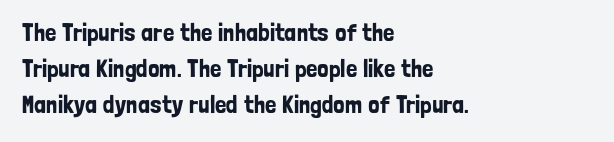
The image shows 25 px text type, upright; set left-aligned, normal line spacing (1.45x), normal letter spacing, not underlined.
